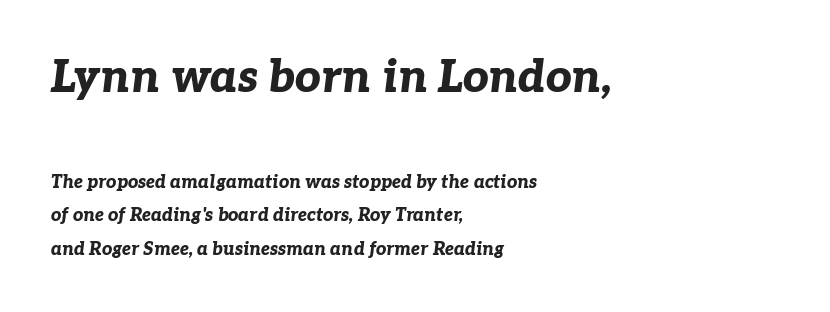
Q: Is the text bold? A: Yes.
Q: Is the text italic (slanted)? A: Yes, it leans right by about 7 degrees.
Q: Is the text underlined? A: No.
Q: How is the paragraph aligned? A: Left-aligned.
Q: Is the spacing between letters normal or unusually wide? A: Normal.
Q: Which block of text is set in a larger size, the first (top) or the second (bottom)? A: The first (top) one.
Q: Width (condensed, normal, or wide)? A: Normal.
Q: Stroke contrast? A: Low.
Q: x-height? A: Medium.
Q: Monospaced? A: No.
